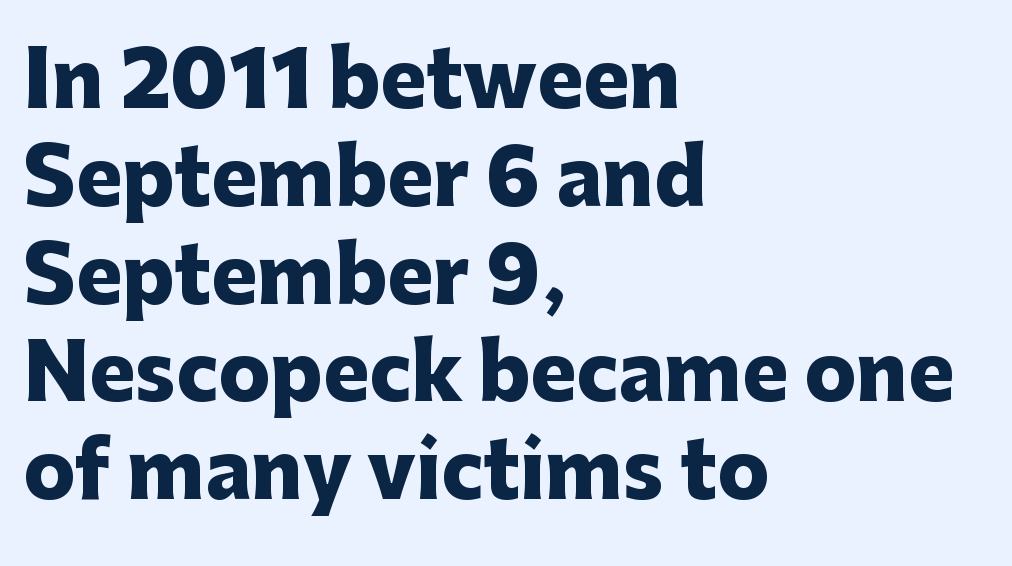
{"serif": "no", "italic": "no", "bold": "yes", "weight": "heavy", "width": "normal", "stroke_contrast": "low", "x_height": "medium", "monospaced": "no", "underline": "no", "align": "left", "line_spacing": "normal", "line_spacing_ratio": 1.27, "letter_spacing": "normal", "letter_spacing_em": 0.0, "glyph_px": 77}
